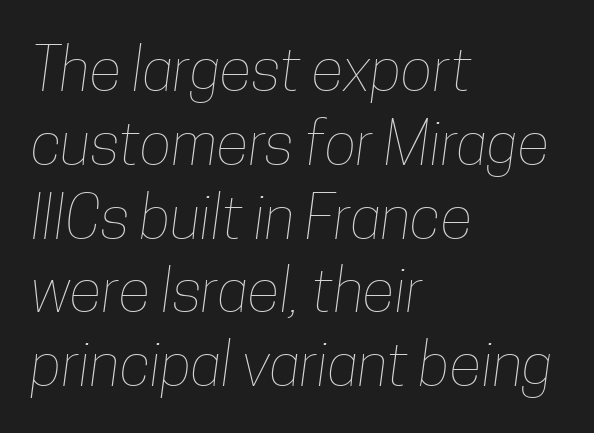
{"bold": "no", "weight": "thin", "width": "condensed", "stroke_contrast": "low", "x_height": "medium", "monospaced": "no", "underline": "no", "align": "left", "line_spacing_ratio": 1.23, "letter_spacing": "normal", "letter_spacing_em": 0.0, "glyph_px": 60}
